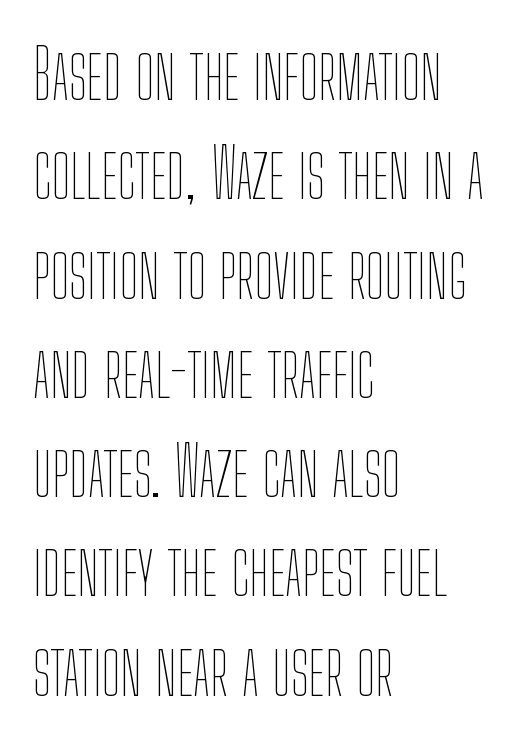
The image shows 68 px thin, condensed type, upright; set left-aligned, normal line spacing (1.46x), normal letter spacing, not underlined; low stroke contrast and a medium x-height.
